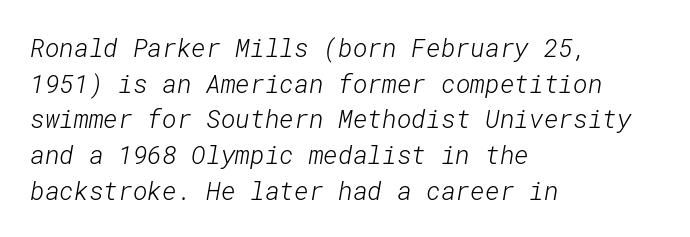
The image shows 25 px text type; set left-aligned, normal line spacing (1.43x), normal letter spacing, not underlined.
